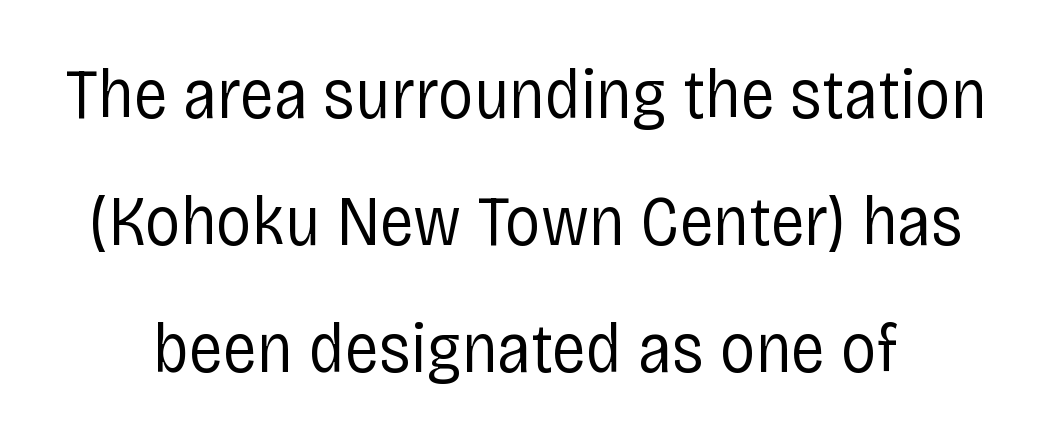
The image shows 71 px regular-weight, condensed sans-serif type, upright; set line spacing 1.79x, normal letter spacing, not underlined; low stroke contrast and a large x-height.
